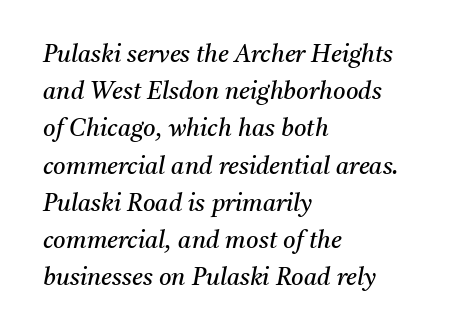
Q: Is the text bold? A: No.
Q: Is the text italic (slanted)? A: Yes, it leans right by about 11 degrees.
Q: Is the text underlined? A: No.
Q: How is the paragraph aligned? A: Left-aligned.
Q: Is the spacing between letters normal or unusually wide? A: Normal.
Q: Is the spacing between lines tight, normal or loose? A: Normal.
